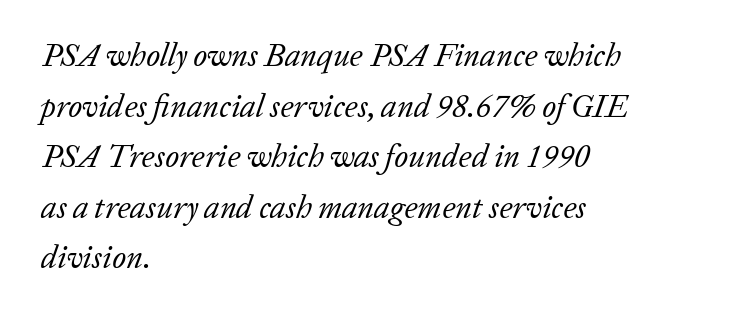
Q: Is the text bold? A: No.
Q: Is the text italic (slanted)? A: Yes, it leans right by about 20 degrees.
Q: Is the typeface a serif or a sans-serif typeface? A: Serif.
Q: Is the text underlined? A: No.
Q: How is the paragraph aligned? A: Left-aligned.
Q: Is the spacing between letters normal or unusually wide? A: Normal.
Q: Is the spacing between lines tight, normal or loose? A: Normal.
Q: Width (condensed, normal, or wide)? A: Normal.
Q: Stroke contrast? A: Low.
Q: x-height? A: Medium.
Q: Monospaced? A: No.
